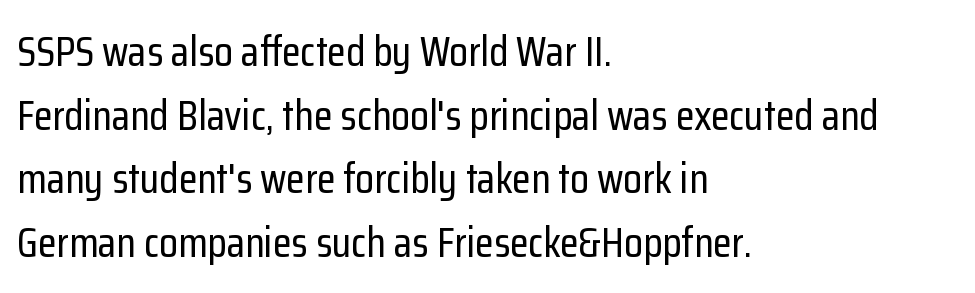
Bare-footed words on every line. The font's upright variant was chosen for this text. Every row of glyphs begins at an identical x-position on the left. Nothing unusual about the tracking: characters are spaced as the font intends. Serifs: no, the terminals of the letterforms are clean. Vertical spacing — default.
